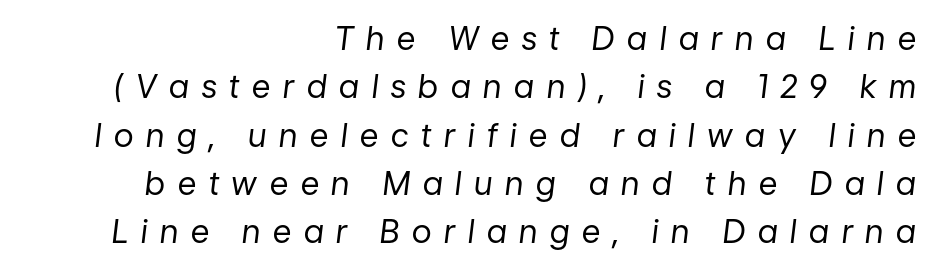
The image shows 32 px regular-weight type, italic (leaning right); set right-aligned, normal line spacing (1.51x), unusually wide letter spacing (+0.4 em), not underlined; low stroke contrast and a medium x-height.
